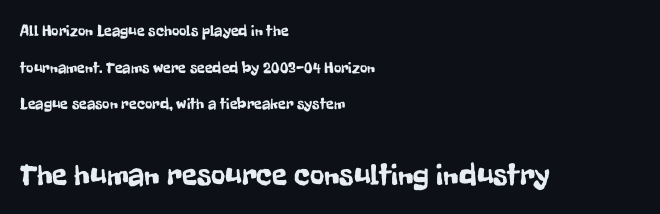
{"serif": "no", "italic": "no", "width": "condensed", "stroke_contrast": "low", "x_height": "medium", "monospaced": "no", "underline": "no", "align": "left", "line_spacing": "loose", "line_spacing_ratio": 2.29, "letter_spacing": "normal", "letter_spacing_em": 0.0, "larger_block": "second", "size_ratio": 1.94, "glyph_px": 31}
